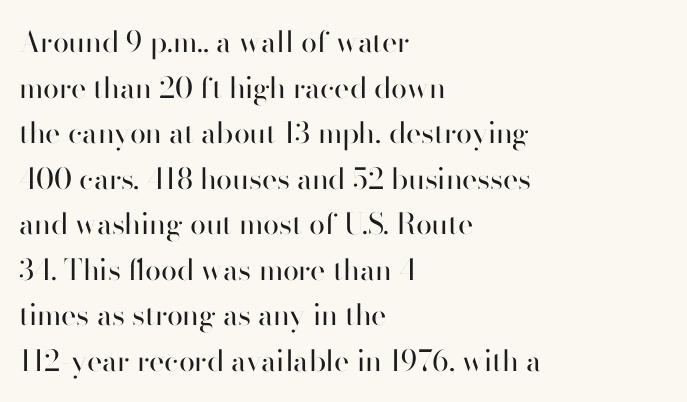
Q: Is the text bold? A: No.
Q: Is the text italic (slanted)? A: No, it is upright.
Q: Is the typeface a serif or a sans-serif typeface? A: Sans-serif.
Q: Is the text underlined? A: No.
Q: How is the paragraph aligned? A: Left-aligned.
Q: Is the spacing between letters normal or unusually wide? A: Normal.
Q: Is the spacing between lines tight, normal or loose? A: Normal.
Q: Width (condensed, normal, or wide)? A: Normal.
Q: Stroke contrast? A: High.
Q: x-height? A: Small.
Q: Monospaced? A: No.
